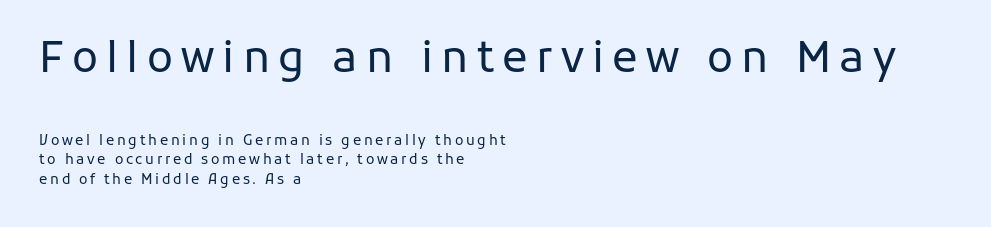
{"serif": "no", "italic": "no", "bold": "no", "weight": "regular", "width": "normal", "stroke_contrast": "low", "x_height": "medium", "monospaced": "no", "underline": "no", "align": "left", "line_spacing": "normal", "line_spacing_ratio": 1.4, "larger_block": "first", "size_ratio": 3.07, "glyph_px": 43}
